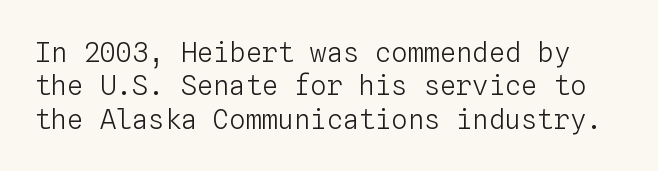
Upright lettering throughout. Default kerning and tracking; the words read as compact shapes. Descenders are the only things crossing below the line. No chunkiness to these letters — they're not bold.
